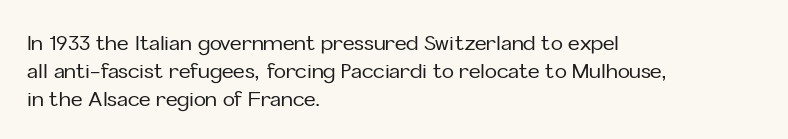
Ordinary non-slanted type is in use. If you drew a ruler down the left edge, every line would touch it. Underlining? Definitely not there. Rows of type keep a routine distance in the vertical direction. Observe the ordinary spacing: letters are neighbours, not strangers.
